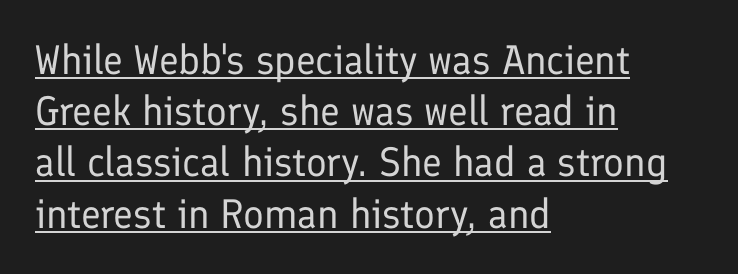
Spacing verdict: proportional, widths tailored to each character. Stems and bowls with no extra thickness — not bold. Every row of glyphs begins at an identical x-position on the left. The rendering shows plain stroke endings on the letterforms — a sans-serif design.
